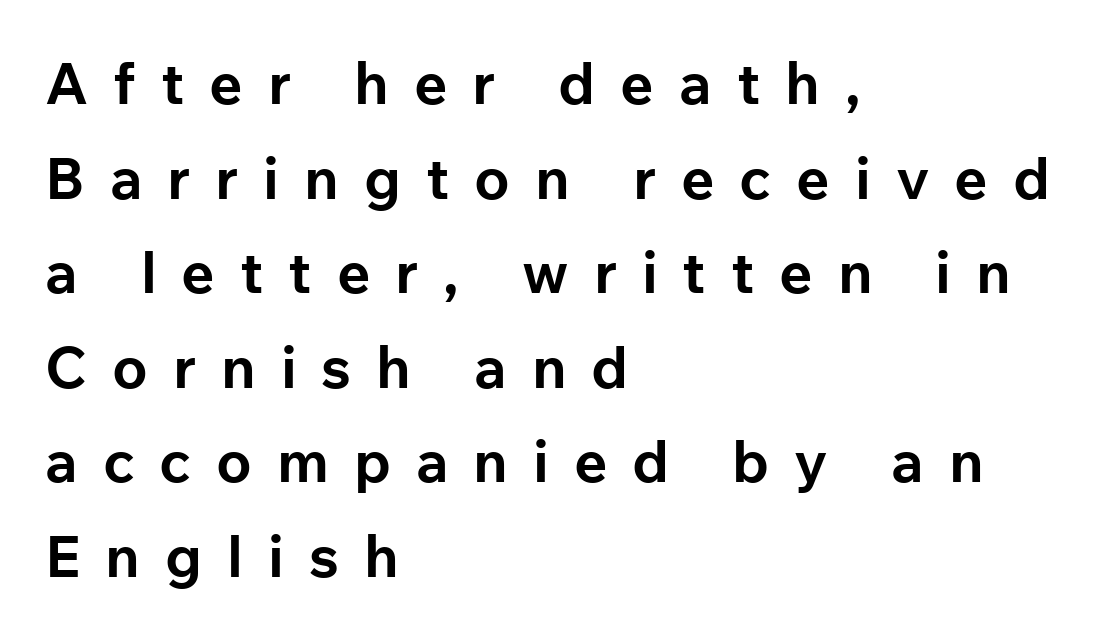
{"serif": "no", "italic": "no", "bold": "yes", "weight": "bold", "width": "normal", "stroke_contrast": "low", "x_height": "medium", "monospaced": "no", "underline": "no", "align": "left", "line_spacing": "normal", "line_spacing_ratio": 1.63, "letter_spacing": "wide", "letter_spacing_em": 0.43, "glyph_px": 58}
